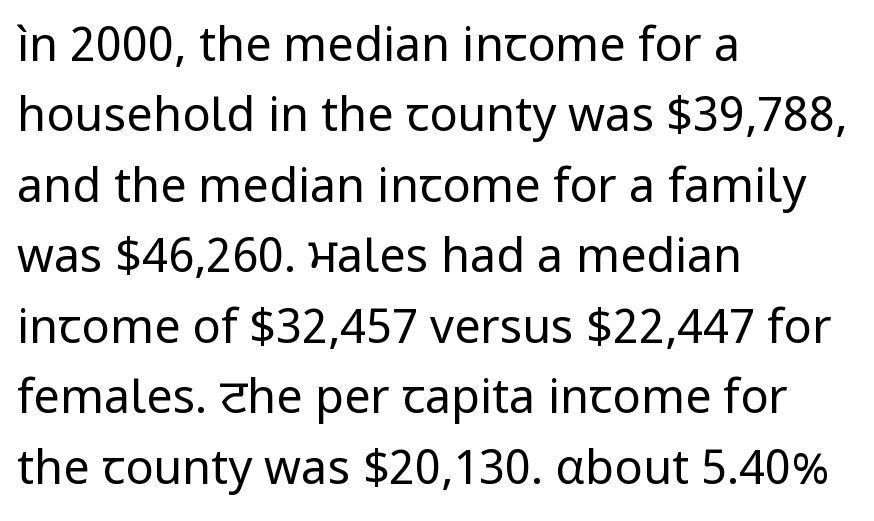
The image shows 47 px regular-weight sans-serif type, upright; set left-aligned, normal line spacing (1.5x), normal letter spacing, not underlined; low stroke contrast and a medium x-height.
